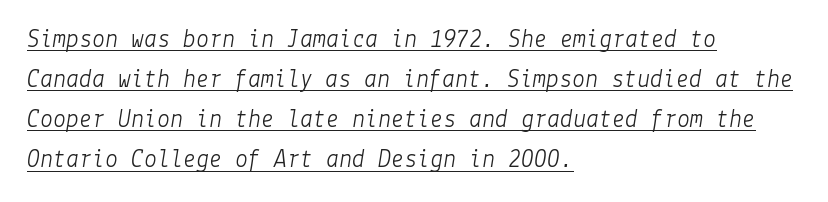
The image shows 26 px text type, italic (leaning right); set left-aligned, normal line spacing (1.54x), normal letter spacing, underlined.
